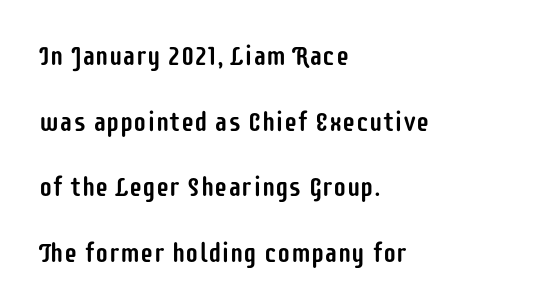
{"italic": "no", "underline": "no", "align": "left", "line_spacing": "loose", "line_spacing_ratio": 2.43, "letter_spacing": "normal", "letter_spacing_em": 0.0, "glyph_px": 27}
